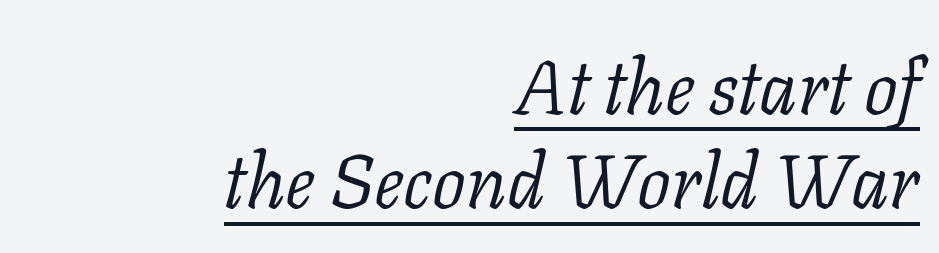
The image shows 75 px light serif type, italic (leaning right); set right-aligned, normal line spacing (1.26x), normal letter spacing, underlined; low stroke contrast and a medium x-height.
